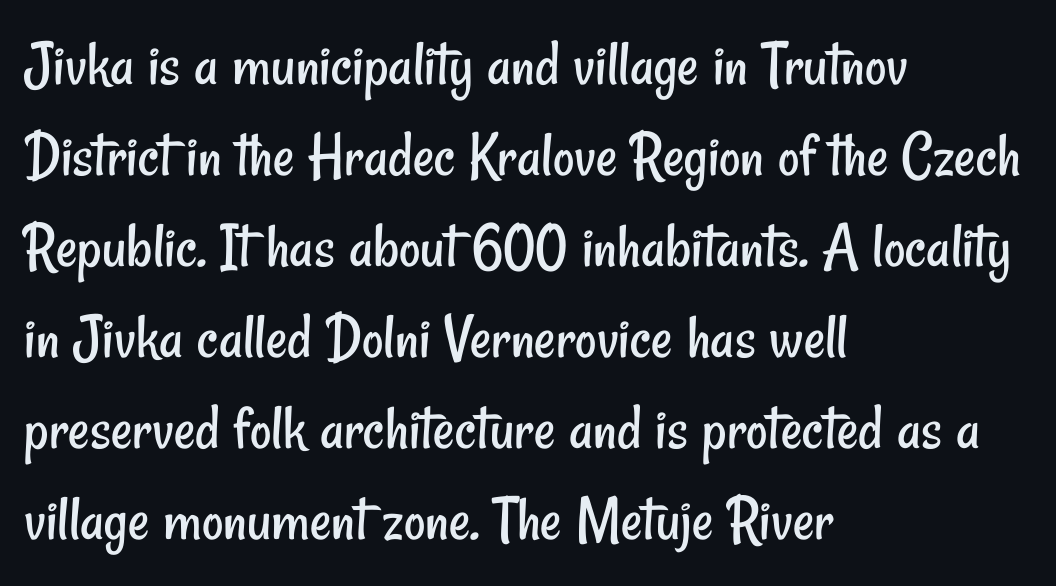
A sans-serif font was chosen for this passage. Inter-character spacing is left at the font's built-in metrics. The gap between lines stays unmarked. The rendering uses natural spacing where letterforms have individual widths. Honestly, the row spacing looks completely unremarkable. One-word summary of the alignment: left.
